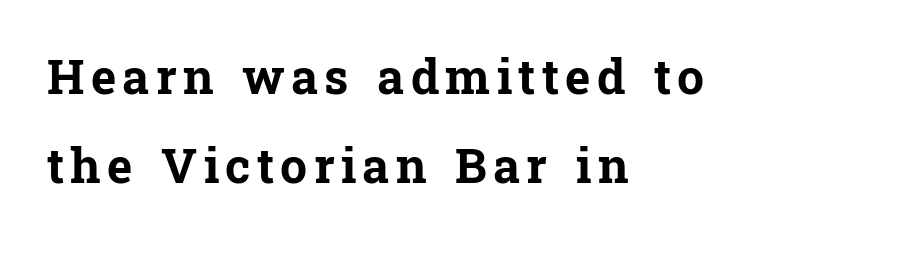
{"serif": "yes", "italic": "no", "bold": "yes", "weight": "bold", "width": "normal", "stroke_contrast": "low", "x_height": "medium", "monospaced": "no", "underline": "no", "align": "left", "line_spacing_ratio": 1.85, "glyph_px": 48}
